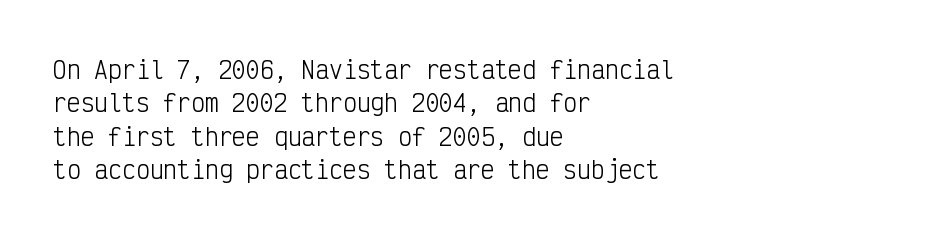
{"italic": "no", "bold": "no", "underline": "no", "align": "left", "line_spacing": "normal", "line_spacing_ratio": 1.45, "letter_spacing": "normal", "letter_spacing_em": 0.0, "glyph_px": 23}
